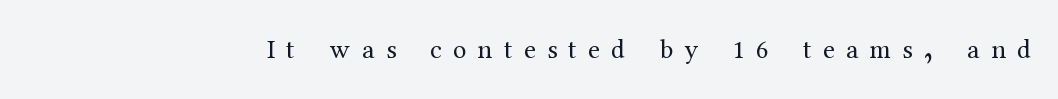
The image shows 27 px text type, upright; set unusually wide letter spacing (+0.42 em), not underlined.
